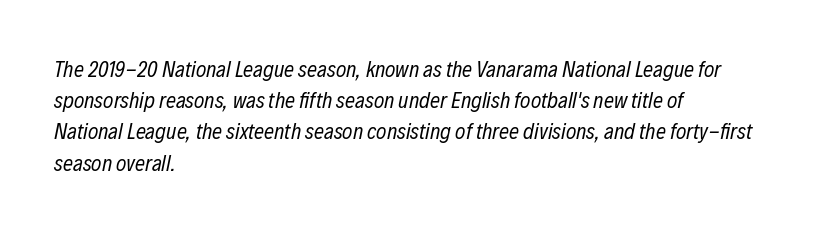
The image shows 22 px text type, italic (leaning right); set left-aligned, normal line spacing (1.42x), normal letter spacing, not underlined.
